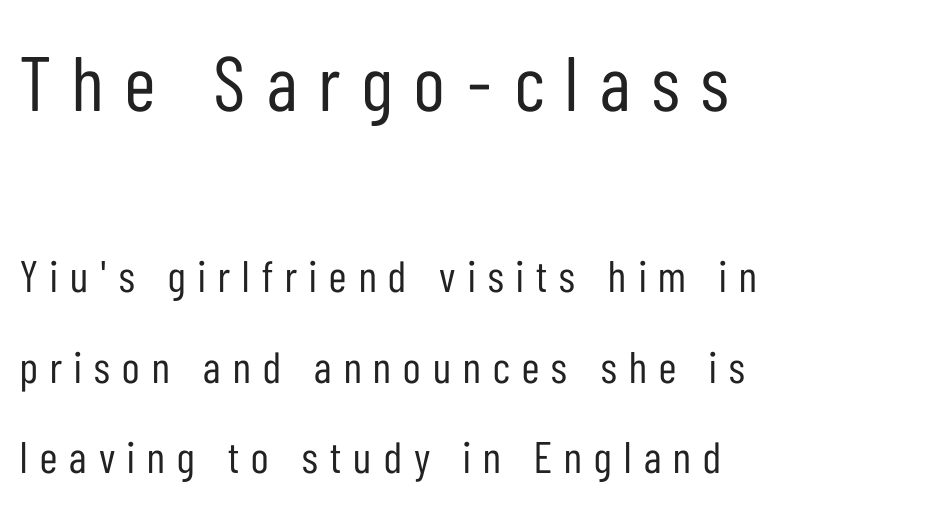
Q: Is the text bold? A: No.
Q: Is the text italic (slanted)? A: No, it is upright.
Q: Is the typeface a serif or a sans-serif typeface? A: Sans-serif.
Q: Is the text underlined? A: No.
Q: How is the paragraph aligned? A: Left-aligned.
Q: Is the spacing between letters normal or unusually wide? A: Unusually wide.
Q: Is the spacing between lines tight, normal or loose? A: Loose.
Q: Which block of text is set in a larger size, the first (top) or the second (bottom)? A: The first (top) one.
Q: Width (condensed, normal, or wide)? A: Condensed.
Q: Stroke contrast? A: Low.
Q: x-height? A: Medium.
Q: Monospaced? A: No.
